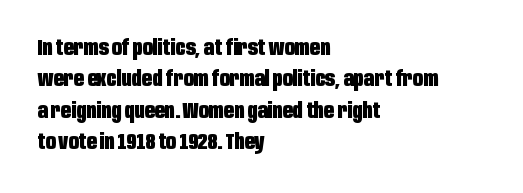
Q: Is the text bold? A: Yes.
Q: Is the text italic (slanted)? A: No, it is upright.
Q: Is the text underlined? A: No.
Q: How is the paragraph aligned? A: Left-aligned.
Q: Is the spacing between letters normal or unusually wide? A: Normal.
Q: Is the spacing between lines tight, normal or loose? A: Normal.
